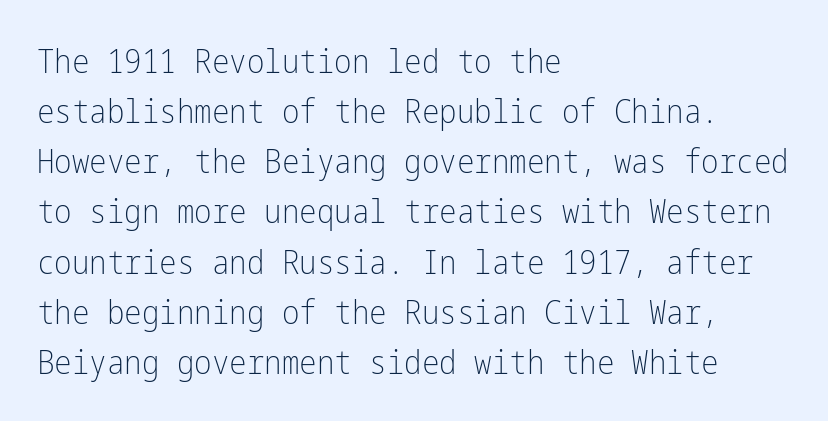
The image shows 33 px light, condensed sans-serif type, upright; set left-aligned, normal line spacing (1.52x), normal letter spacing, not underlined; low stroke contrast and a medium x-height.
